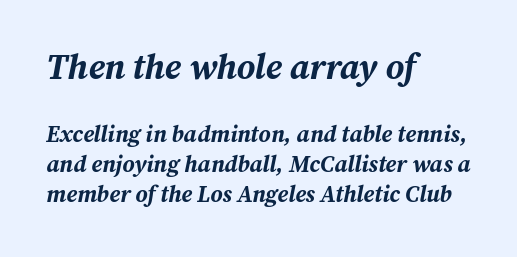
The image shows 35 px bold type, italic (leaning right); set left-aligned, normal line spacing (1.31x), normal letter spacing, not underlined; the first (top) block is 1.52x larger; medium stroke contrast and a medium x-height.
